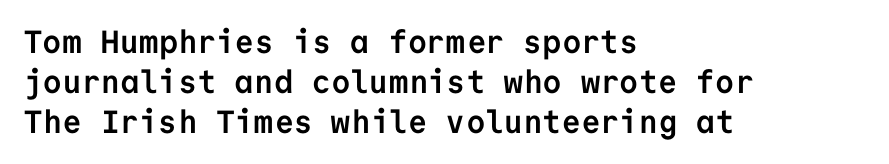
The image shows 32 px semibold sans-serif type, upright, monospaced; set left-aligned, normal line spacing (1.25x), normal letter spacing, not underlined; low stroke contrast and a medium x-height.
